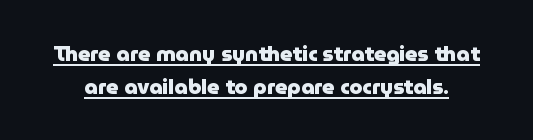
Q: Is the text bold? A: Yes.
Q: Is the text italic (slanted)? A: No, it is upright.
Q: Is the text underlined? A: Yes.
Q: Is the spacing between letters normal or unusually wide? A: Normal.
Q: Is the spacing between lines tight, normal or loose? A: Normal.
